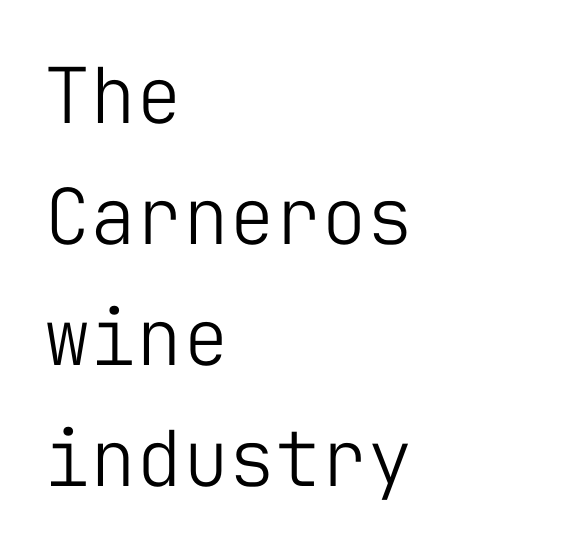
The image shows 77 px light sans-serif type, upright, monospaced; set left-aligned, normal line spacing (1.57x), normal letter spacing, not underlined; low stroke contrast and a medium x-height.
